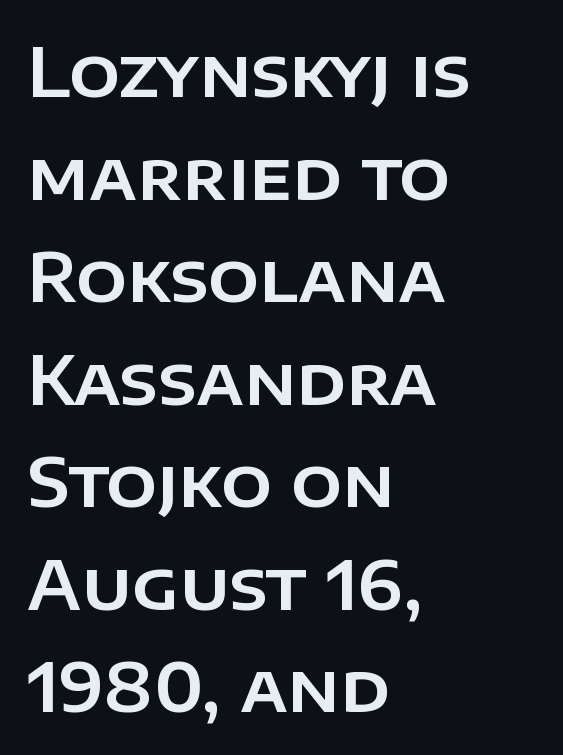
You can tell it's not italic because the verticals are truly vertical. Letter spacing: default. Does the copy run flush right? No — it runs flush left. Proportional: the letters do not fall into vertical columns.
